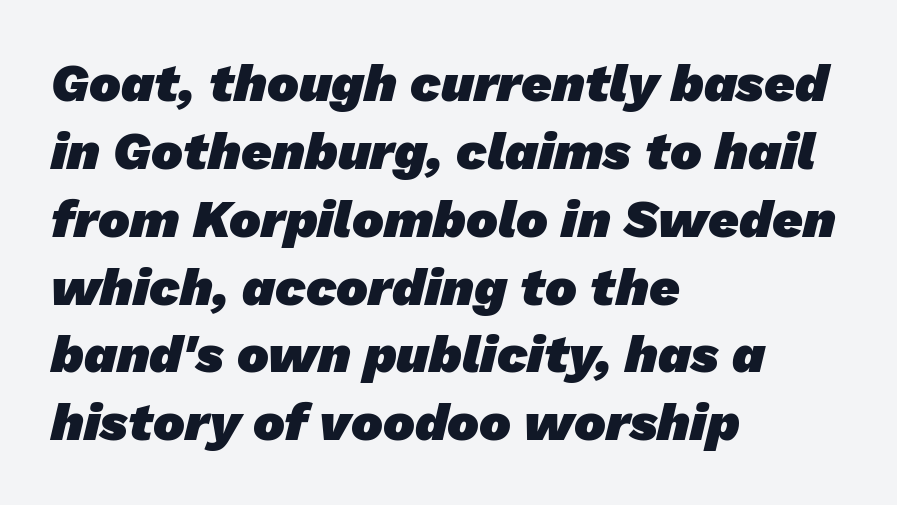
Q: Is the text bold? A: Yes.
Q: Is the typeface a serif or a sans-serif typeface? A: Sans-serif.
Q: Is the text underlined? A: No.
Q: How is the paragraph aligned? A: Left-aligned.
Q: Is the spacing between letters normal or unusually wide? A: Normal.
Q: Is the spacing between lines tight, normal or loose? A: Normal.
Q: Width (condensed, normal, or wide)? A: Normal.
Q: Stroke contrast? A: Low.
Q: x-height? A: Medium.
Q: Monospaced? A: No.
